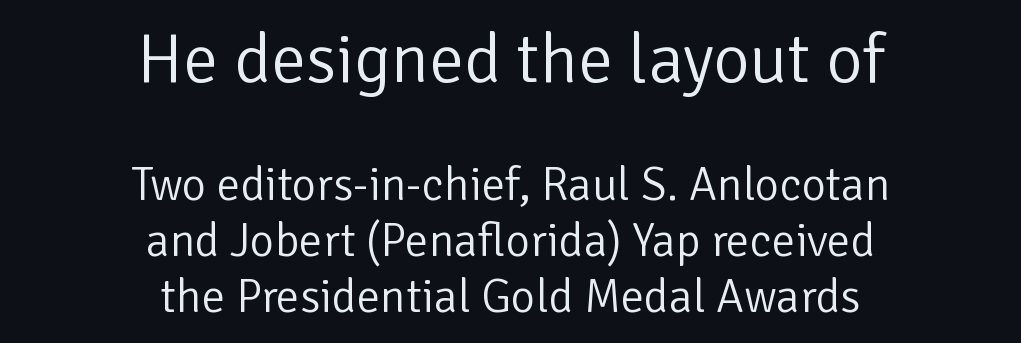
{"serif": "no", "italic": "no", "bold": "no", "weight": "light", "width": "normal", "stroke_contrast": "low", "x_height": "medium", "monospaced": "no", "underline": "no", "align": "center", "line_spacing_ratio": 1.19, "letter_spacing": "normal", "letter_spacing_em": 0.0, "larger_block": "first", "size_ratio": 1.49, "glyph_px": 70}
